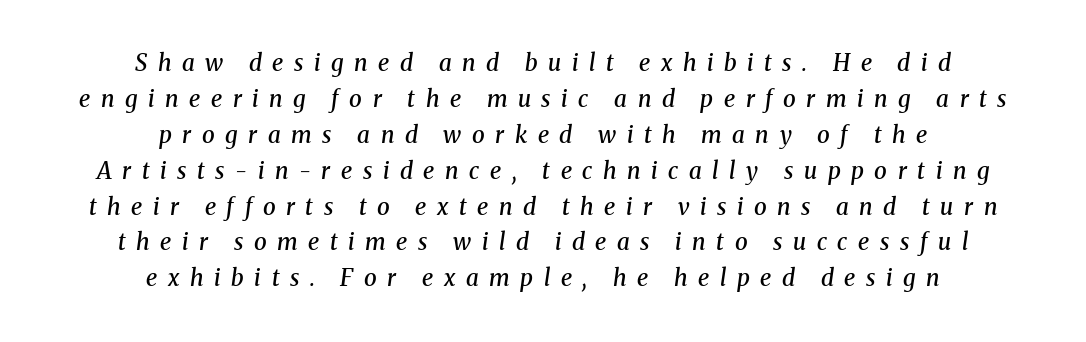
This rendering uses center alignment, leaving both contours irregular but symmetric. The font's italic variant was chosen for this text. The tracking jumps out immediately: characters are airy and widely separated. Rule under the text: the space is simply empty. This is moderately heavy type, rendered in semibold.
